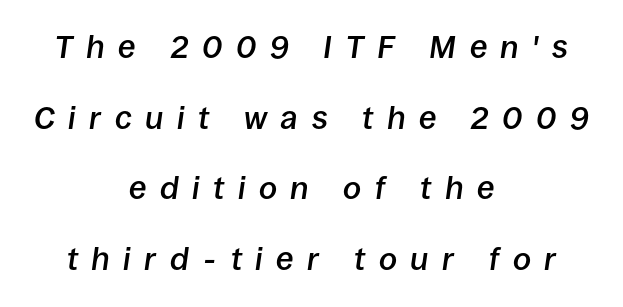
Italic? Definitely — the glyphs are oblique. Observe the wide spacing: letters keep a clear distance from each other. Each row of text sits above clean, open space. Character widths vary here, with narrow letters taking less room than wide ones. The lines are quadded center. I'd describe the lettering as semibold — firm but not a full bold.
